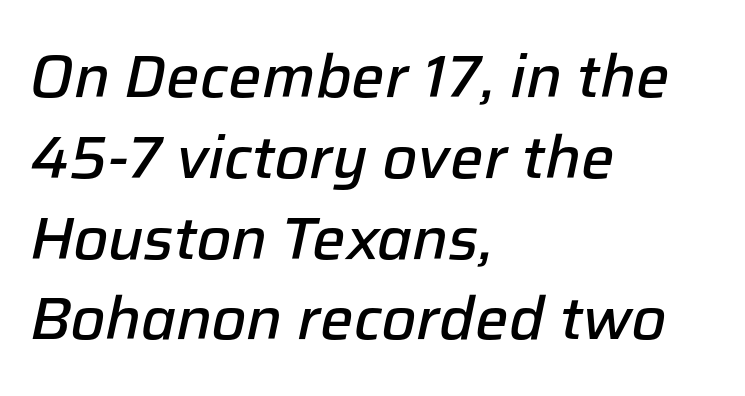
{"italic": "yes", "lean": "right", "slant_degrees": 12, "bold": "semi", "weight": "semibold", "width": "normal", "stroke_contrast": "low", "x_height": "medium", "monospaced": "no", "underline": "no", "align": "left", "line_spacing": "normal", "line_spacing_ratio": 1.37, "letter_spacing": "normal", "letter_spacing_em": 0.0, "glyph_px": 59}
